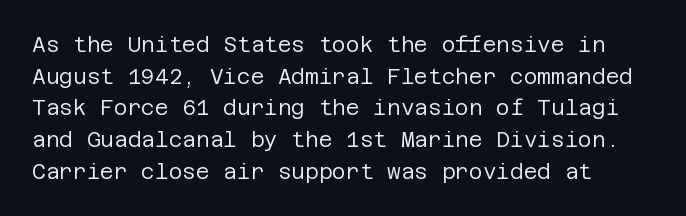
The image shows 21 px text type, upright; set normal line spacing (1.51x), normal letter spacing, not underlined.
